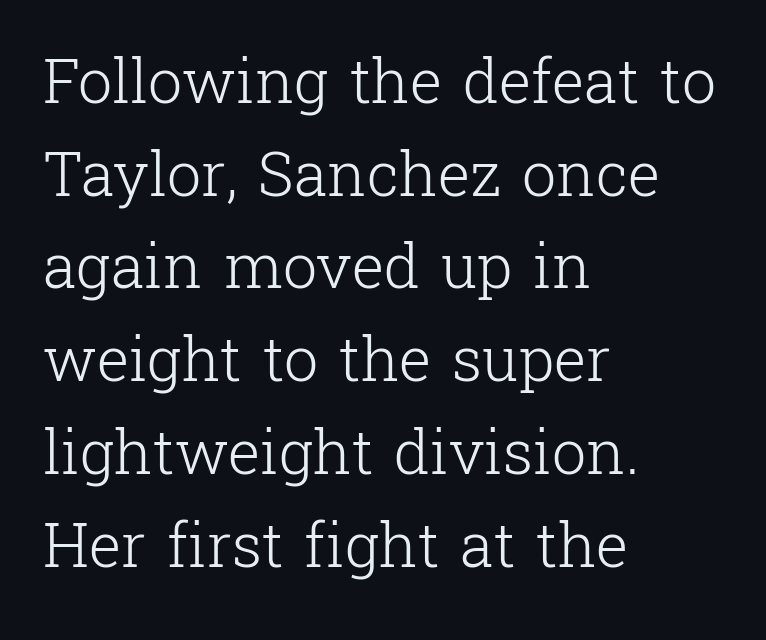
The image shows 61 px light serif type, upright; set left-aligned, normal line spacing (1.52x), normal letter spacing, not underlined; low stroke contrast and a medium x-height.
